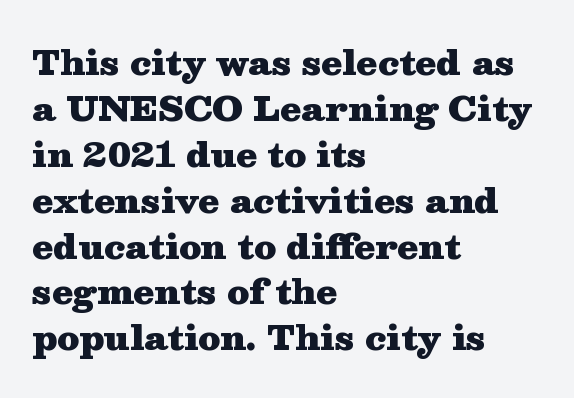
Spacing verdict: proportional, widths tailored to each character. The font is running at its bold setting. Interline gaps are of average width in this sample. Words appear dense and cohesive because spacing is normal. Horizontally, the lines are justified to the leading edge only. The words here are not underlined.
